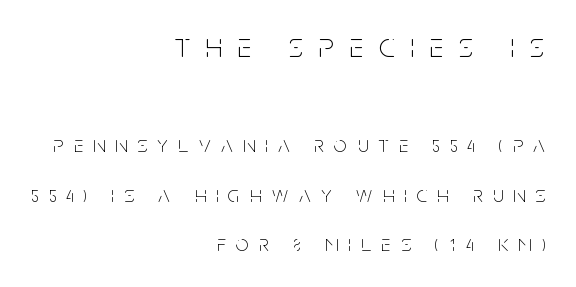
Q: Is the text bold? A: No.
Q: Is the text italic (slanted)? A: No, it is upright.
Q: Is the typeface a serif or a sans-serif typeface? A: Sans-serif.
Q: Is the text underlined? A: No.
Q: How is the paragraph aligned? A: Right-aligned.
Q: Is the spacing between letters normal or unusually wide? A: Unusually wide.
Q: Is the spacing between lines tight, normal or loose? A: Loose.
Q: Which block of text is set in a larger size, the first (top) or the second (bottom)? A: The first (top) one.
Q: Width (condensed, normal, or wide)? A: Condensed.
Q: Stroke contrast? A: Low.
Q: x-height? A: Large.
Q: Monospaced? A: No.
